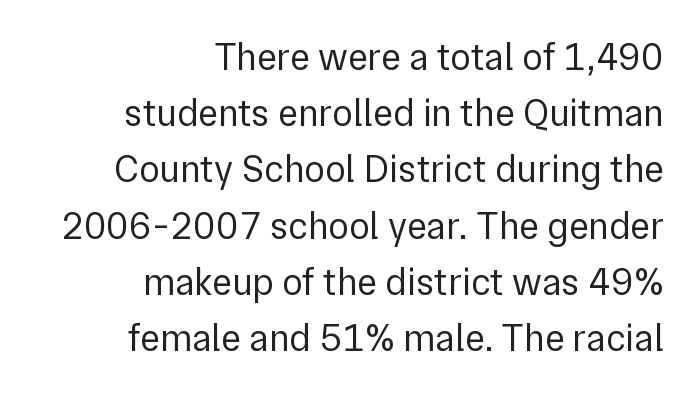
The rows are spaced the way most documents space them. Observe the absence of serifs on each vertical stroke in this sample. Is the stroke heavy? The answer is a plain regular-or-lighter. Visually the block forms a straight wall on the right and a jagged coastline on the left. Short note: letters normally spaced. No word sits above an underline.
